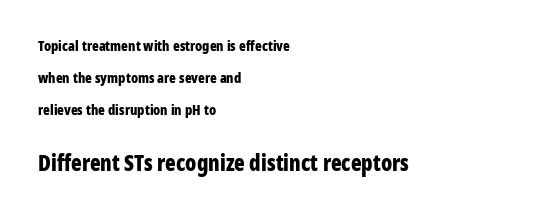
Q: Is the text bold? A: Yes.
Q: Is the text italic (slanted)? A: No, it is upright.
Q: Is the text underlined? A: No.
Q: How is the paragraph aligned? A: Left-aligned.
Q: Is the spacing between letters normal or unusually wide? A: Normal.
Q: Is the spacing between lines tight, normal or loose? A: Loose.
Q: Which block of text is set in a larger size, the first (top) or the second (bottom)? A: The second (bottom) one.
